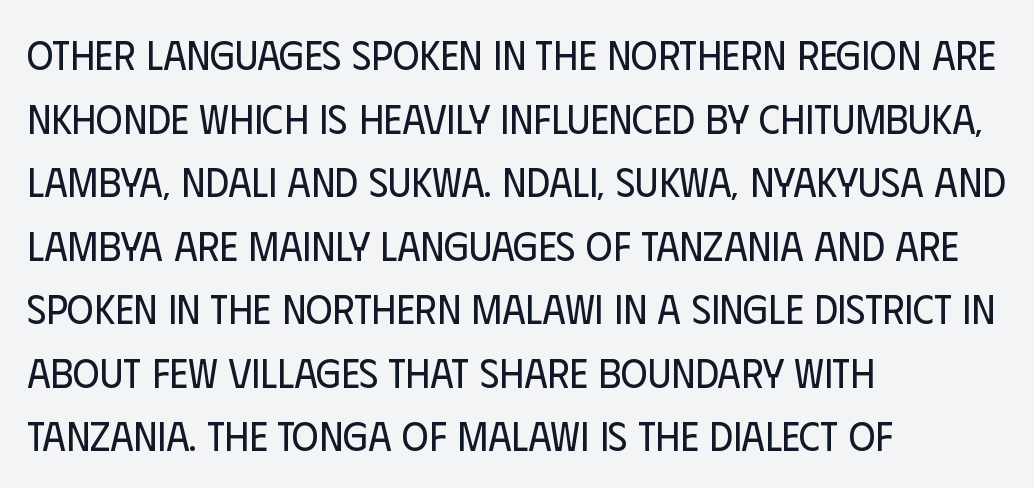
Q: Is the text bold? A: No.
Q: Is the text italic (slanted)? A: No, it is upright.
Q: Is the typeface a serif or a sans-serif typeface? A: Sans-serif.
Q: Is the text underlined? A: No.
Q: How is the paragraph aligned? A: Left-aligned.
Q: Is the spacing between letters normal or unusually wide? A: Normal.
Q: Is the spacing between lines tight, normal or loose? A: Normal.
Q: Width (condensed, normal, or wide)? A: Condensed.
Q: Stroke contrast? A: Low.
Q: x-height? A: Large.
Q: Monospaced? A: No.
